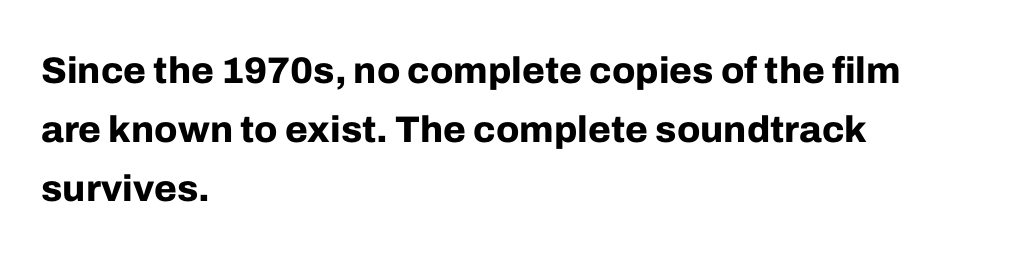
Each new line begins a customary step beneath the previous one. The text block is weighted toward the left margin, trailing off unevenly rightward. Beneath every word, the page is bare. The rendering uses a bold face; every stroke is thick and dark. There is no visible air inserted between adjacent glyphs. Quick note: not italic, upright.
